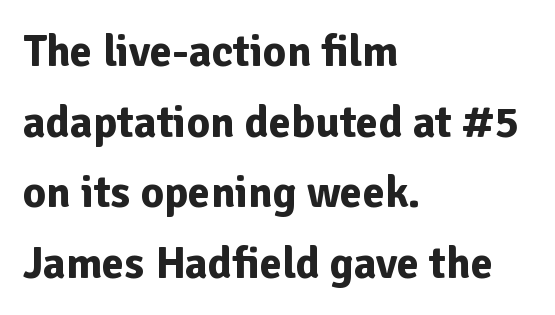
The passage shown has conventional tracking throughout. Anything drawn beneath the words? Only blank space. Is the block centered? No — it sits flush against the left margin. Upright lettering throughout. The leading is moderate, giving the passage an even texture.
